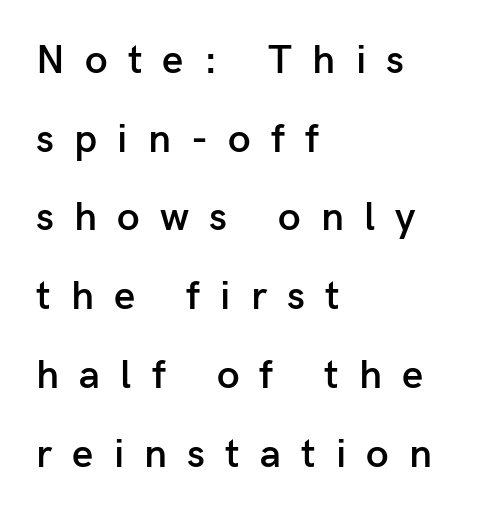
Q: Is the text bold? A: Semi-bold.
Q: Is the text italic (slanted)? A: No, it is upright.
Q: Is the typeface a serif or a sans-serif typeface? A: Sans-serif.
Q: Is the text underlined? A: No.
Q: How is the paragraph aligned? A: Left-aligned.
Q: Is the spacing between letters normal or unusually wide? A: Unusually wide.
Q: Is the spacing between lines tight, normal or loose? A: Loose.
Q: Width (condensed, normal, or wide)? A: Normal.
Q: Stroke contrast? A: Low.
Q: x-height? A: Medium.
Q: Monospaced? A: No.
